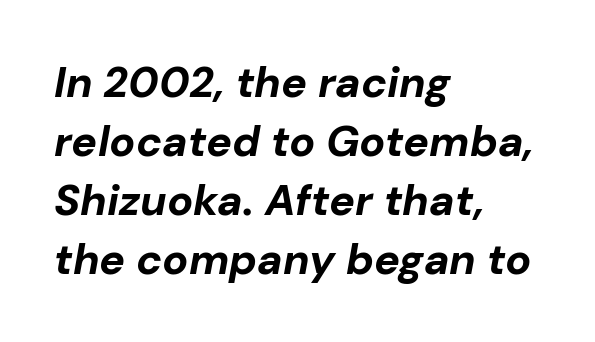
{"italic": "yes", "lean": "right", "slant_degrees": 10, "bold": "yes", "weight": "bold", "width": "normal", "stroke_contrast": "low", "x_height": "medium", "monospaced": "no", "underline": "no", "align": "left", "line_spacing": "normal", "line_spacing_ratio": 1.37, "letter_spacing": "normal", "letter_spacing_em": 0.0, "glyph_px": 43}
